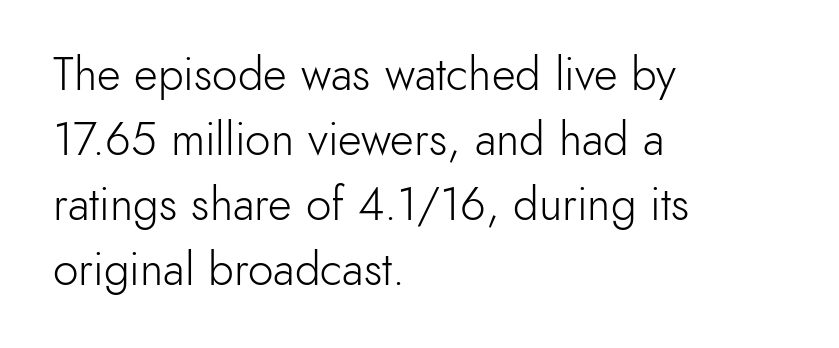
Every character sits straight up, as roman type does. I'd call this a sans setting — the letters go barefoot. Lines of text with bare space underneath. All the whitespace from short lines collects on the right.
